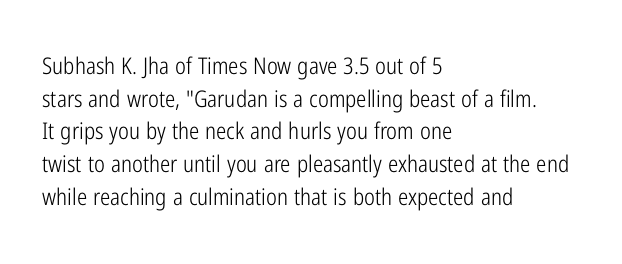
The image shows 23 px text type, upright; set left-aligned, normal line spacing (1.42x), normal letter spacing, not underlined.
